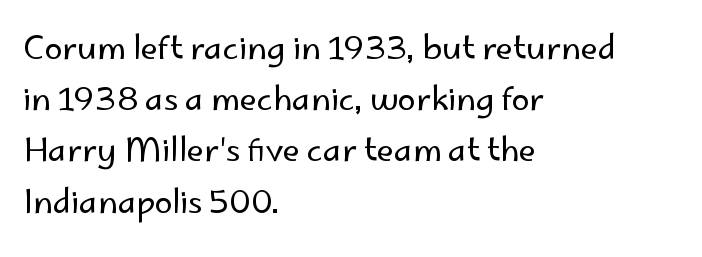
The image shows 32 px regular-weight sans-serif type, upright; set left-aligned, normal line spacing (1.6x), normal letter spacing, not underlined; low stroke contrast and a small x-height.
